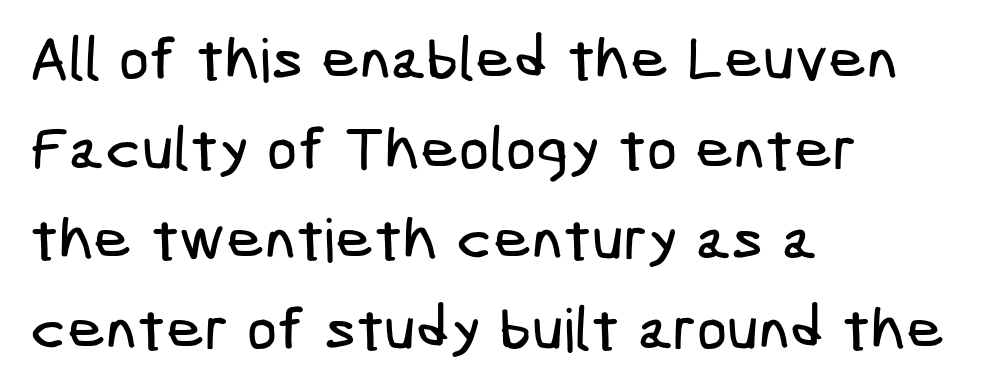
Q: Is the typeface a serif or a sans-serif typeface? A: Sans-serif.
Q: Is the text underlined? A: No.
Q: How is the paragraph aligned? A: Left-aligned.
Q: Is the spacing between letters normal or unusually wide? A: Normal.
Q: Is the spacing between lines tight, normal or loose? A: Normal.
Q: Width (condensed, normal, or wide)? A: Condensed.
Q: Stroke contrast? A: Low.
Q: x-height? A: Medium.
